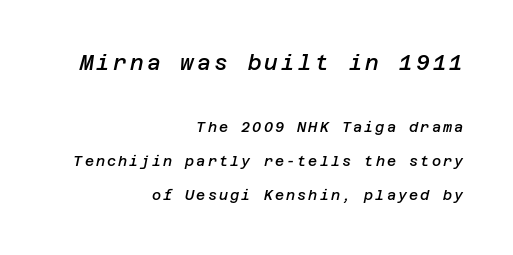
If you drew a ruler down the right edge, every line would touch it. The typesetting leans somewhat heavy: a semibold. The letters in the upper block stand taller than those in the block below. Characters are canted at an angle relative to the baseline's perpendicular. The words here are not underlined.
